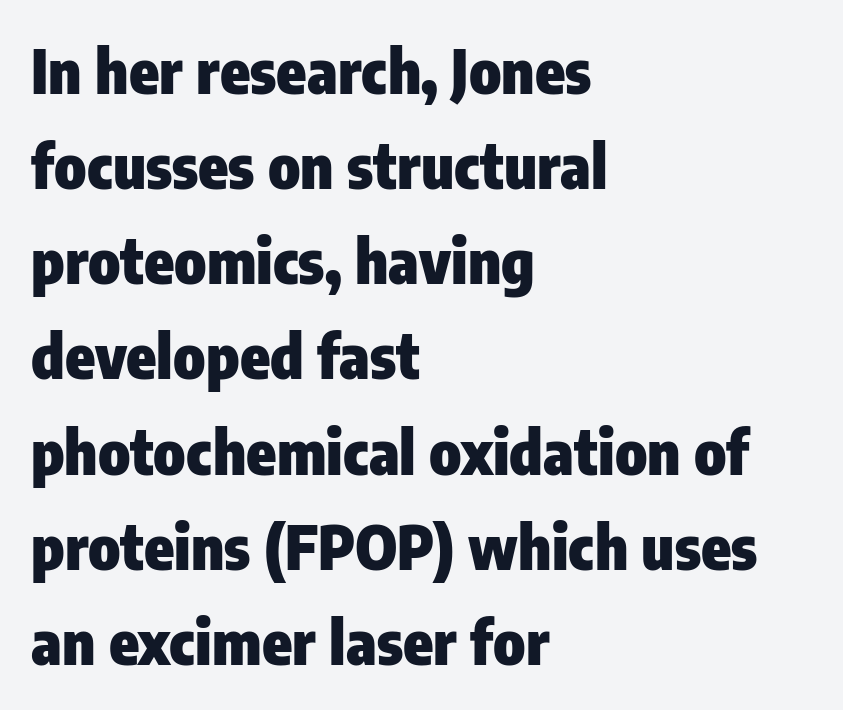
{"serif": "no", "italic": "no", "bold": "yes", "weight": "heavy", "width": "condensed", "stroke_contrast": "low", "x_height": "medium", "monospaced": "no", "underline": "no", "align": "left", "line_spacing": "normal", "line_spacing_ratio": 1.56, "letter_spacing": "normal", "letter_spacing_em": 0.0, "glyph_px": 61}
